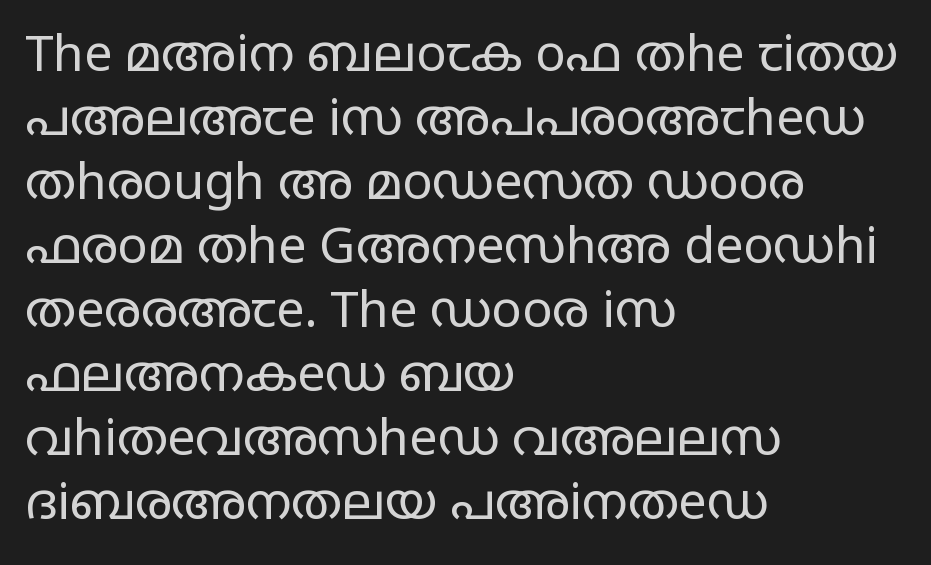
The image shows 50 px regular-weight, wide sans-serif type, upright; set left-aligned, normal line spacing (1.28x), normal letter spacing, not underlined; low stroke contrast and a large x-height.
